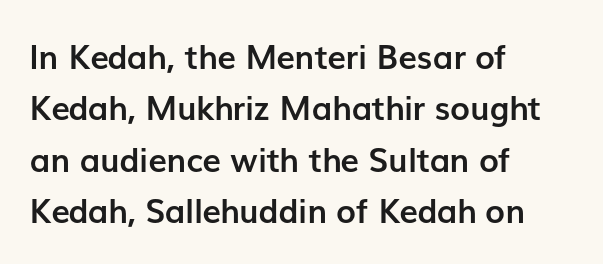
The image shows 33 px semibold sans-serif type, upright; set left-aligned, normal line spacing (1.56x), normal letter spacing, not underlined; low stroke contrast and a medium x-height.
